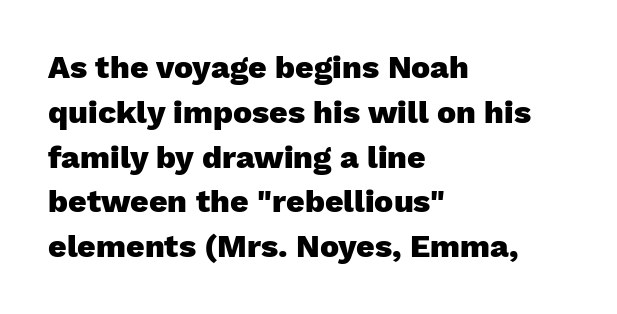
A typesetter would call this proportional, since set widths differ per character. Casual observation: everything's shoved over to the left. Students, note that the glyphs here touch the page at normal intervals. This block has exactly the height ordinary leading produces.
